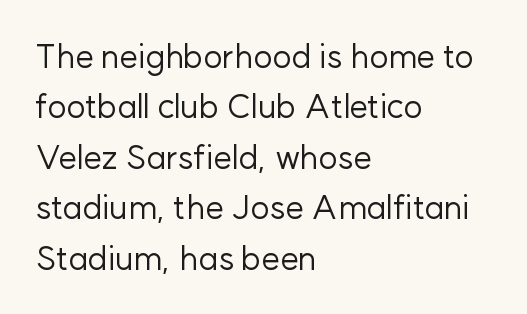
Each line starts at the same left margin while the right side varies. The type sits square on the baseline with zero lean. The face used here is rendered with its standard letterfit. The cut favours lightness, reaching ordinary text weight at its darkest. The specimen omits any rule beneath the text block's lines.
